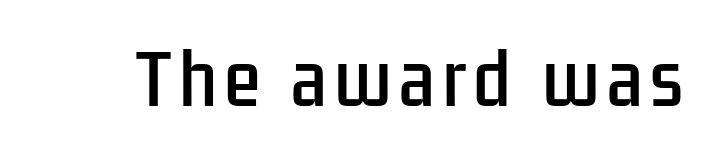
Q: Is the text italic (slanted)? A: No, it is upright.
Q: Is the typeface a serif or a sans-serif typeface? A: Sans-serif.
Q: Is the text underlined? A: No.
Q: Width (condensed, normal, or wide)? A: Condensed.
Q: Stroke contrast? A: Low.
Q: x-height? A: Medium.
Q: Monospaced? A: No.
